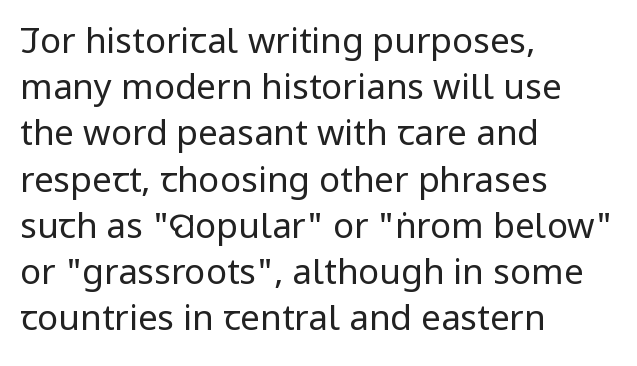
In terms of letterform style, serifs are entirely absent. Stems and bowls with no extra thickness — not bold. Descenders hang freely into open space. Vertically, the passage feels balanced, rows spaced as you'd expect. Ascenders rise straight up at ninety degrees.
